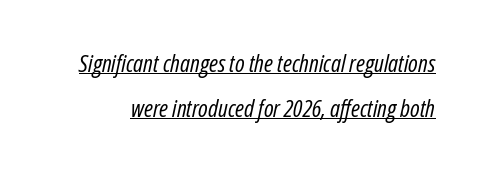
The image shows 24 px text type, italic (leaning right); set line spacing 1.89x, normal letter spacing, underlined.
